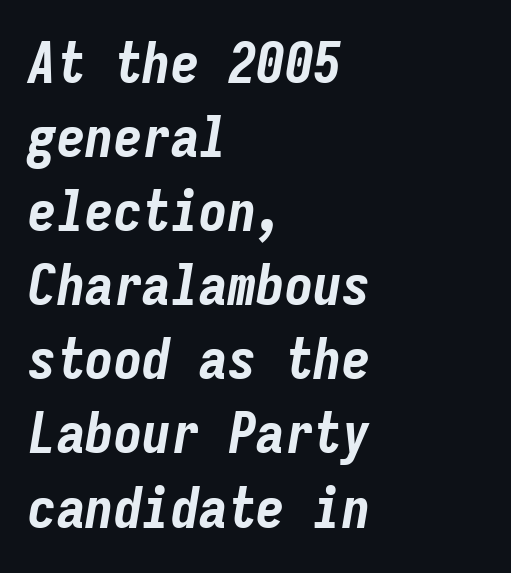
The image shows 57 px bold, condensed type, italic (leaning right), monospaced; set left-aligned, normal line spacing (1.3x), normal letter spacing, not underlined; low stroke contrast and a medium x-height.
